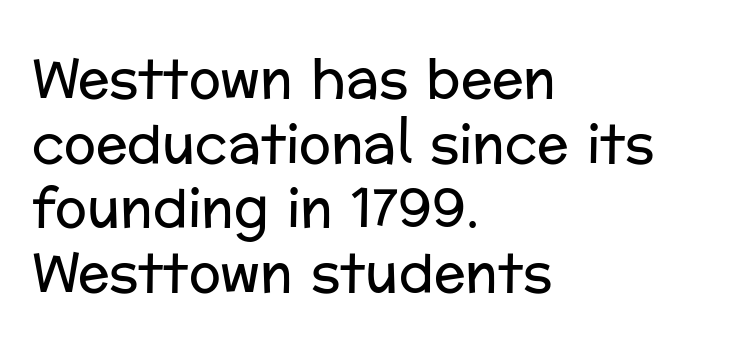
{"serif": "no", "italic": "no", "bold": "no", "weight": "regular", "width": "normal", "stroke_contrast": "low", "x_height": "medium", "monospaced": "no", "underline": "no", "align": "left", "line_spacing_ratio": 1.22, "letter_spacing": "normal", "letter_spacing_em": 0.0, "glyph_px": 53}
